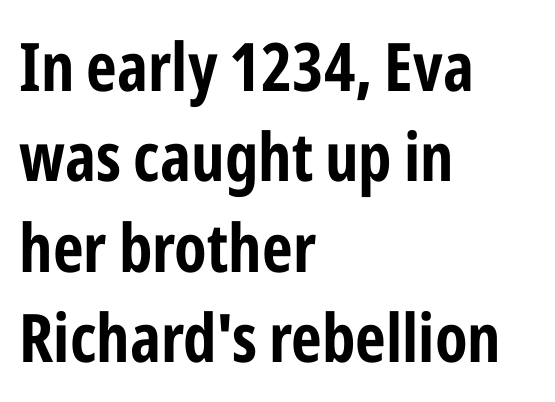
The image shows 67 px bold, condensed sans-serif type, upright; set left-aligned, normal line spacing (1.35x), normal letter spacing, not underlined; low stroke contrast and a medium x-height.
